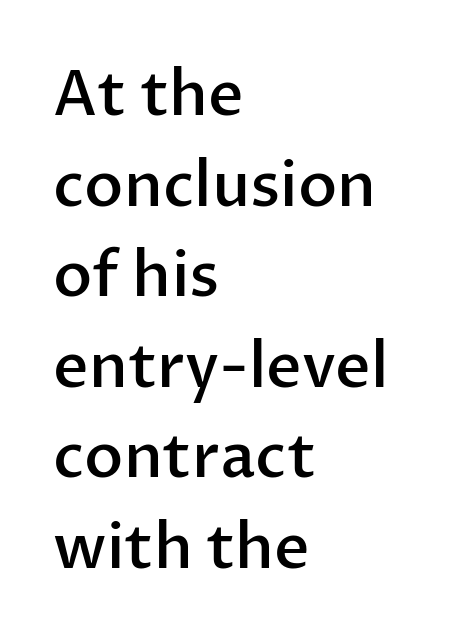
The face used here is rendered with its standard letterfit. A classic flush-left, rag-right setting is used for this passage. Style check: upright. Firm but not heavy-handed strokes: this text is semibold. Regular leading. Do the characters align in a grid? No, the font is proportional.
